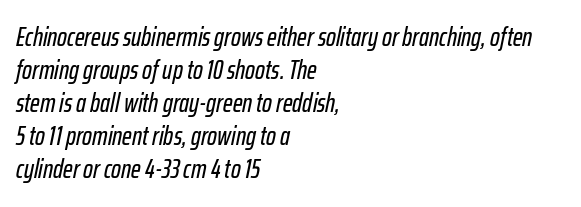
Q: Is the text italic (slanted)? A: Yes, it leans right by about 12 degrees.
Q: Is the text underlined? A: No.
Q: How is the paragraph aligned? A: Left-aligned.
Q: Is the spacing between letters normal or unusually wide? A: Normal.
Q: Is the spacing between lines tight, normal or loose? A: Normal.
